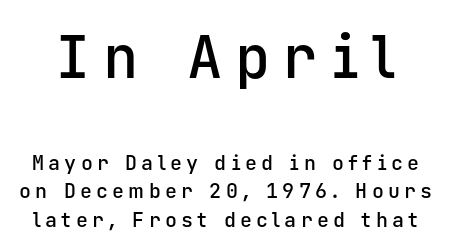
Q: Is the text bold? A: Semi-bold.
Q: Is the text italic (slanted)? A: No, it is upright.
Q: Is the typeface a serif or a sans-serif typeface? A: Sans-serif.
Q: Is the text underlined? A: No.
Q: Is the spacing between letters normal or unusually wide? A: Unusually wide.
Q: Is the spacing between lines tight, normal or loose? A: Normal.
Q: Which block of text is set in a larger size, the first (top) or the second (bottom)? A: The first (top) one.
Q: Width (condensed, normal, or wide)? A: Normal.
Q: Stroke contrast? A: Low.
Q: x-height? A: Medium.
Q: Monospaced? A: Yes.
